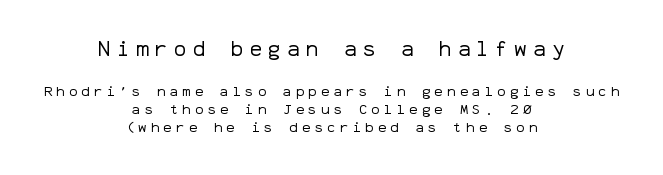
{"italic": "no", "bold": "no", "underline": "no", "align": "center", "line_spacing": "normal", "line_spacing_ratio": 1.32, "letter_spacing": "wide", "letter_spacing_em": 0.3, "larger_block": "first", "size_ratio": 1.5, "glyph_px": 21}
